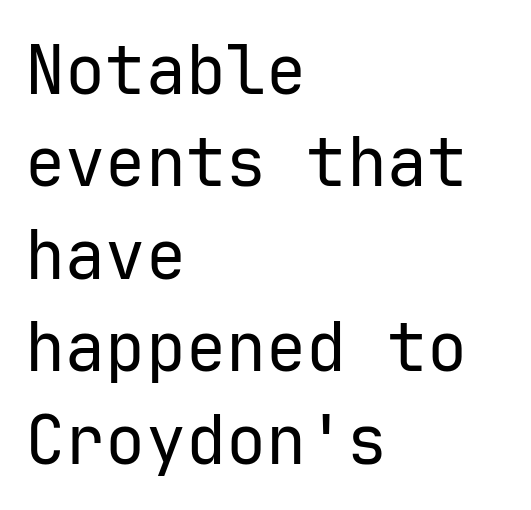
{"serif": "no", "italic": "no", "bold": "no", "weight": "regular", "width": "normal", "stroke_contrast": "low", "x_height": "medium", "monospaced": "yes", "underline": "no", "align": "left", "line_spacing": "normal", "line_spacing_ratio": 1.38, "letter_spacing": "normal", "letter_spacing_em": 0.0, "glyph_px": 67}
